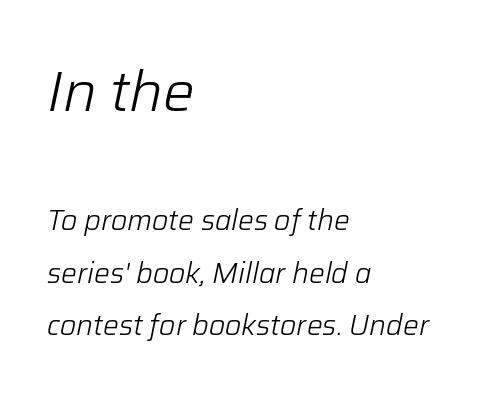
The image shows 56 px light type, italic (leaning right); set left-aligned, line spacing 1.89x, normal letter spacing, not underlined; the first (top) block is 2.0x larger; low stroke contrast and a medium x-height.
